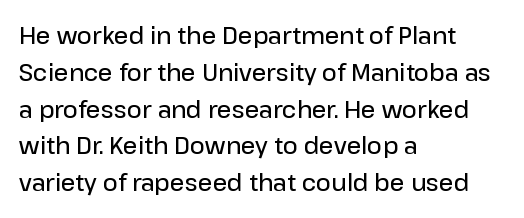
The image shows 23 px text type, upright; set left-aligned, normal line spacing (1.6x), normal letter spacing, not underlined.
